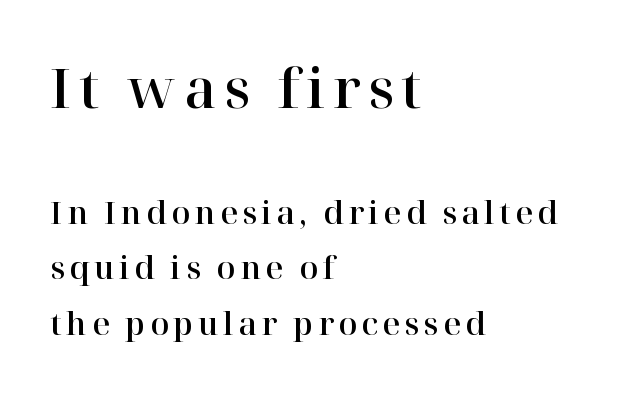
Q: Is the text italic (slanted)? A: No, it is upright.
Q: Is the typeface a serif or a sans-serif typeface? A: Serif.
Q: Is the text underlined? A: No.
Q: How is the paragraph aligned? A: Left-aligned.
Q: Which block of text is set in a larger size, the first (top) or the second (bottom)? A: The first (top) one.
Q: Width (condensed, normal, or wide)? A: Normal.
Q: Stroke contrast? A: High.
Q: x-height? A: Medium.
Q: Monospaced? A: No.
